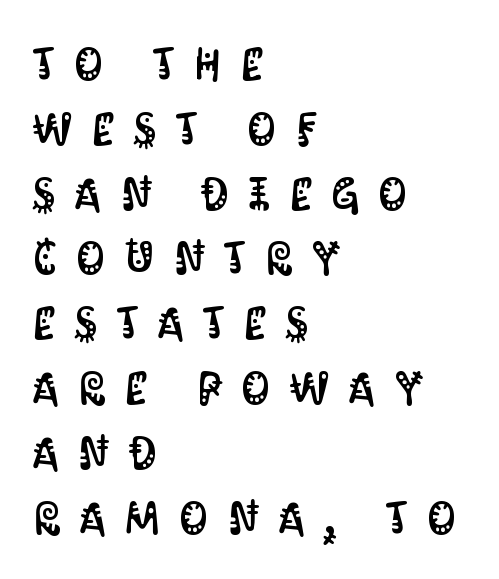
Q: Is the text italic (slanted)? A: No, it is upright.
Q: Is the typeface a serif or a sans-serif typeface? A: Sans-serif.
Q: Is the text underlined? A: No.
Q: How is the paragraph aligned? A: Left-aligned.
Q: Is the spacing between letters normal or unusually wide? A: Unusually wide.
Q: Is the spacing between lines tight, normal or loose? A: Normal.
Q: Width (condensed, normal, or wide)? A: Condensed.
Q: Stroke contrast? A: Medium.
Q: x-height? A: Large.
Q: Monospaced? A: No.
